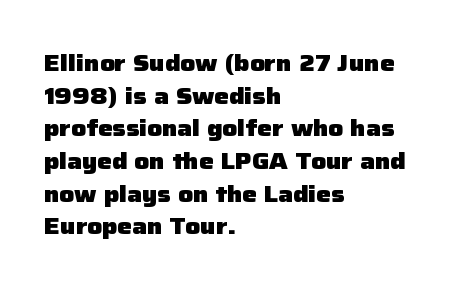
{"italic": "no", "bold": "yes", "underline": "no", "align": "left", "line_spacing": "normal", "line_spacing_ratio": 1.42, "letter_spacing": "normal", "letter_spacing_em": 0.0, "glyph_px": 23}
